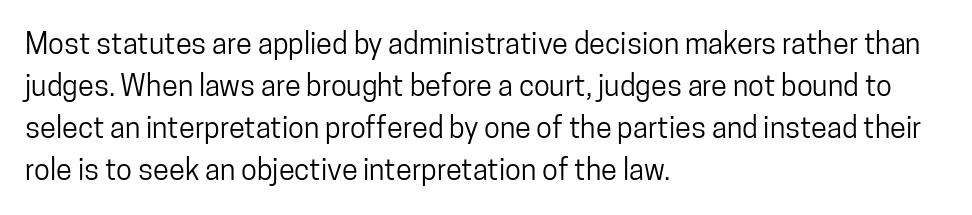
Leftover space on each line is placed entirely after the last word. The letters carry no serifs — their stems end cleanly without finishing strokes. Only glyphs here, with clear space below each row. The gaps between neighbouring characters are ordinary and unremarkable. These lines were composed using upright roman letters. Proportional: the letters do not fall into vertical columns.
